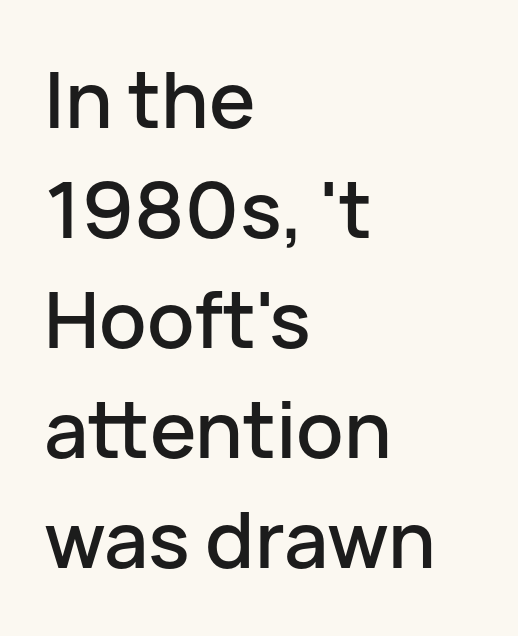
{"serif": "no", "italic": "no", "width": "normal", "stroke_contrast": "low", "x_height": "medium", "monospaced": "no", "underline": "no", "align": "left", "line_spacing": "normal", "line_spacing_ratio": 1.41, "letter_spacing": "normal", "letter_spacing_em": 0.0, "glyph_px": 78}
